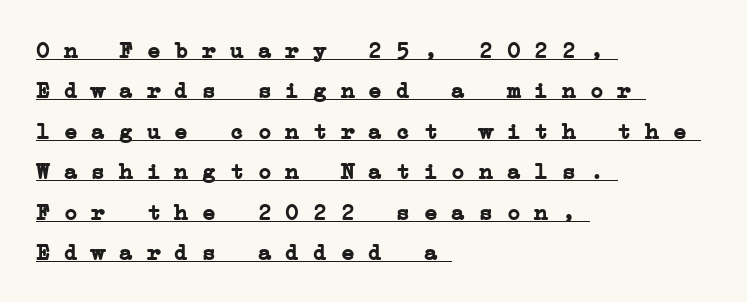
The sample's only ornament is a line tracing under the words. These lines are set flush left with a ragged right edge. The tracking reads as untouched default to a designer's eye. Each glyph is drawn with heavy, bold strokes.
